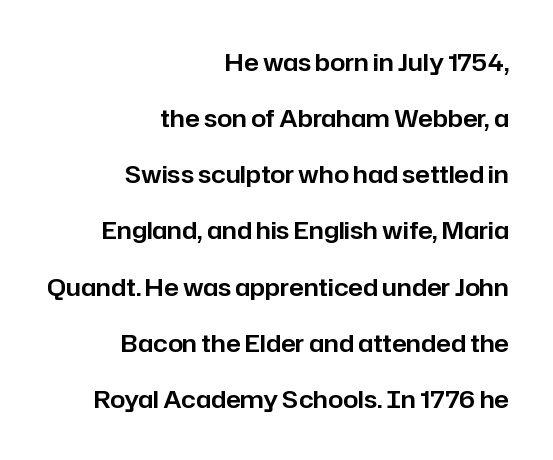
{"italic": "no", "underline": "no", "align": "right", "line_spacing": "loose", "line_spacing_ratio": 2.34, "letter_spacing": "normal", "letter_spacing_em": 0.0, "glyph_px": 24}
